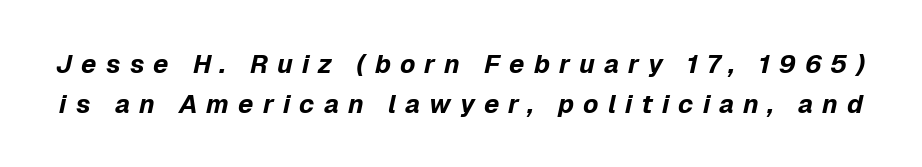
The image shows 26 px bold type, italic (leaning right); set normal line spacing (1.53x), unusually wide letter spacing (+0.35 em), not underlined.
